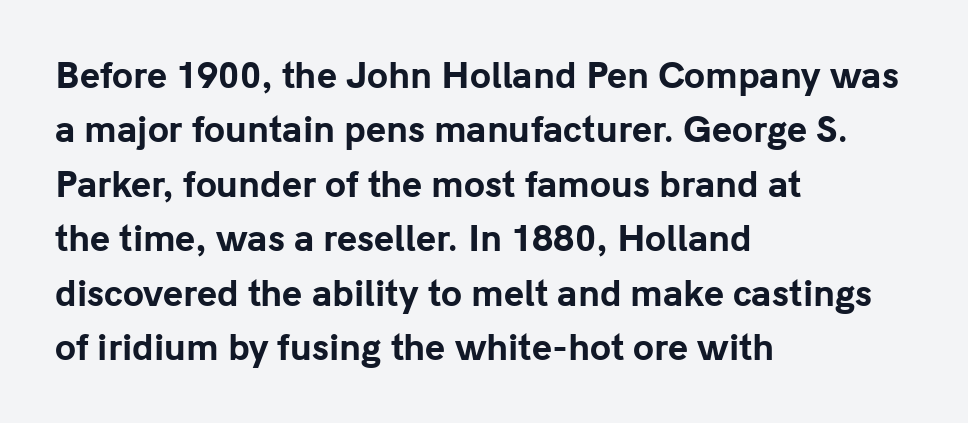
The image shows 34 px bold sans-serif type, upright; set left-aligned, normal line spacing (1.6x), normal letter spacing, not underlined; low stroke contrast and a medium x-height.
